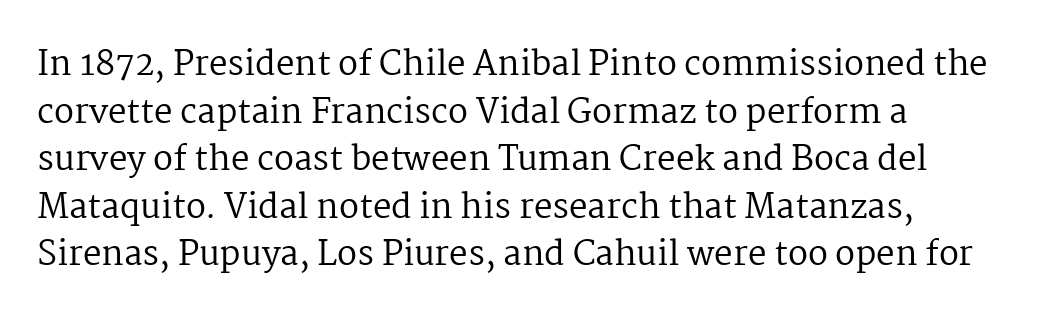
{"serif": "yes", "italic": "no", "bold": "no", "weight": "regular", "width": "normal", "stroke_contrast": "medium", "x_height": "medium", "monospaced": "no", "underline": "no", "line_spacing": "normal", "line_spacing_ratio": 1.44, "letter_spacing": "normal", "letter_spacing_em": 0.0, "glyph_px": 33}
